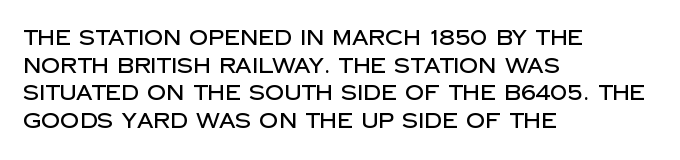
Q: Is the text italic (slanted)? A: No, it is upright.
Q: Is the text underlined? A: No.
Q: How is the paragraph aligned? A: Left-aligned.
Q: Is the spacing between letters normal or unusually wide? A: Normal.
Q: Is the spacing between lines tight, normal or loose? A: Normal.
